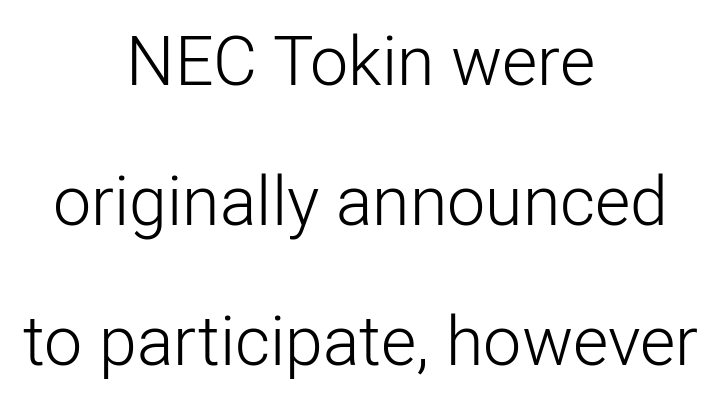
Weight class: somewhere from thin through regular. Italic: no, the glyphs are upright roman. Nothing sits at the stroke ends, so this counts as sans-serif. Is the letter spacing exaggerated? No — it looks like the ordinary default. You could fit nearly another row in the gap between these rows. The paragraph shown floats in the horizontal middle.
